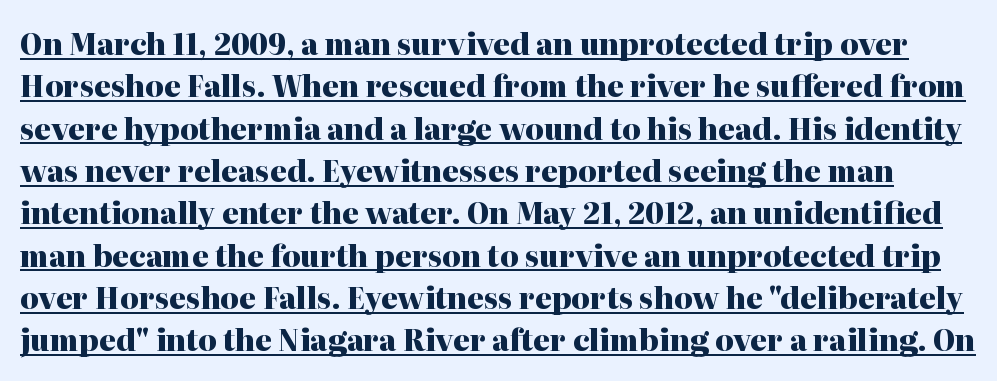
The image shows 29 px heavy serif type, upright; set normal line spacing (1.46x), normal letter spacing, underlined; high stroke contrast and a medium x-height.
